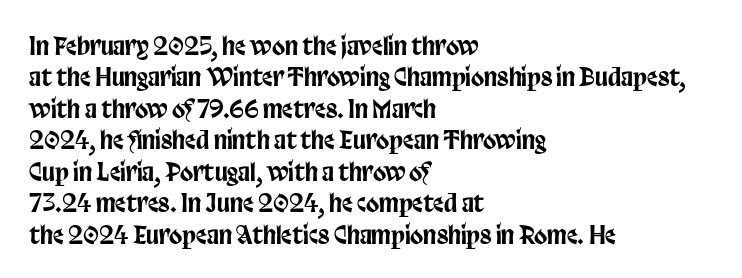
Q: Is the text italic (slanted)? A: No, it is upright.
Q: Is the text underlined? A: No.
Q: How is the paragraph aligned? A: Left-aligned.
Q: Is the spacing between letters normal or unusually wide? A: Normal.
Q: Is the spacing between lines tight, normal or loose? A: Normal.
